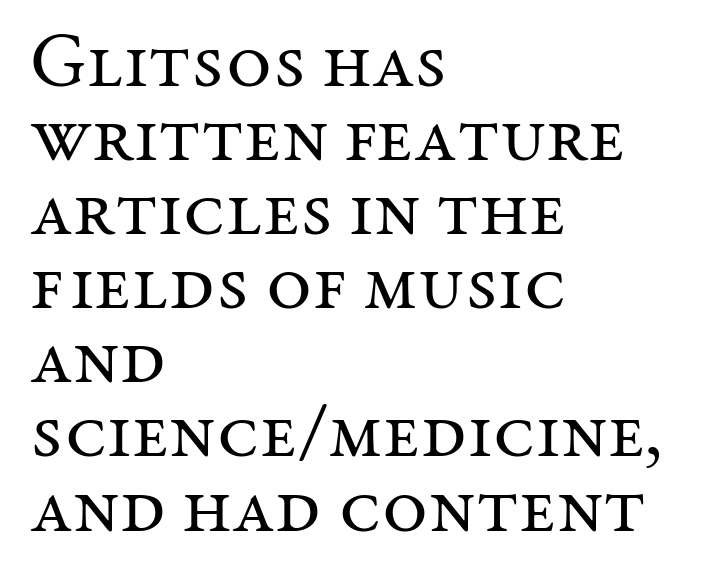
The rendering shows small feet on the letterforms — a serif design. Nobody drew a line under any word here. The letters stand straight up with perfectly vertical stems. In CSS terms this would be text-align: left. No chunkiness to these letters — they're not bold.
